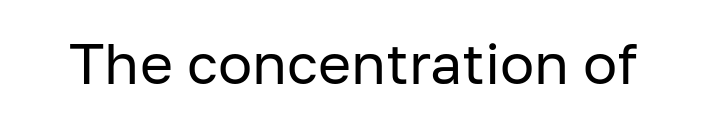
Q: Is the text bold? A: No.
Q: Is the text italic (slanted)? A: No, it is upright.
Q: Is the typeface a serif or a sans-serif typeface? A: Sans-serif.
Q: Is the text underlined? A: No.
Q: Is the spacing between letters normal or unusually wide? A: Normal.
Q: Width (condensed, normal, or wide)? A: Normal.
Q: Stroke contrast? A: Low.
Q: x-height? A: Medium.
Q: Monospaced? A: No.
